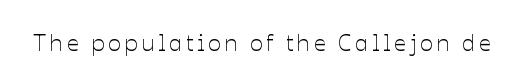
The image shows 24 px text type, upright; set not underlined.
